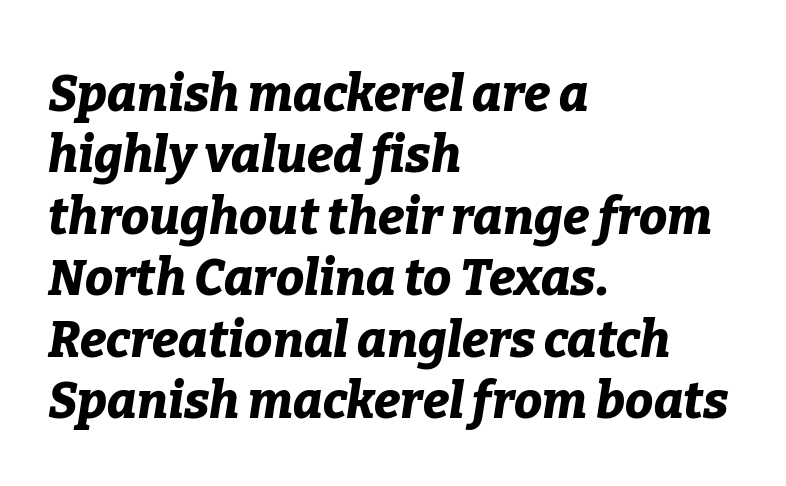
Visually the block forms a straight wall on the left and a jagged coastline on the right. Each letter keeps its own natural width here, so spacing adapts to shape. Would a proofreader flag this as italicized? Yes. A bare baseline throughout the passage. There is no visible air inserted between adjacent glyphs.
